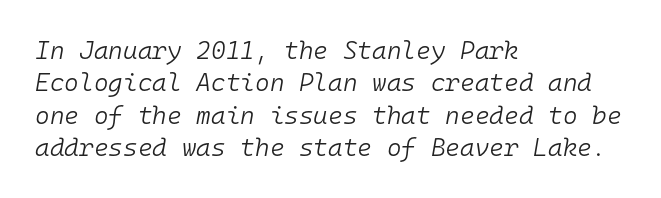
{"italic": "yes", "lean": "right", "slant_degrees": 10, "bold": "no", "underline": "no", "align": "left", "line_spacing": "normal", "line_spacing_ratio": 1.3, "letter_spacing": "normal", "letter_spacing_em": 0.0, "glyph_px": 25}
